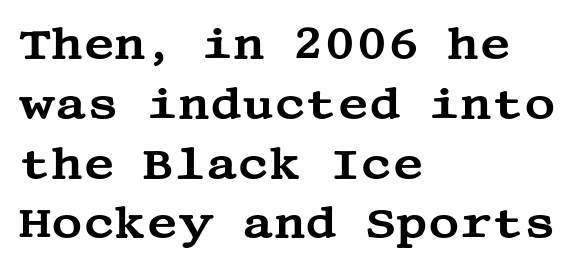
Q: Is the text italic (slanted)? A: No, it is upright.
Q: Is the typeface a serif or a sans-serif typeface? A: Serif.
Q: Is the text underlined? A: No.
Q: How is the paragraph aligned? A: Left-aligned.
Q: Is the spacing between letters normal or unusually wide? A: Normal.
Q: Is the spacing between lines tight, normal or loose? A: Normal.
Q: Width (condensed, normal, or wide)? A: Wide.
Q: Stroke contrast? A: Medium.
Q: x-height? A: Large.
